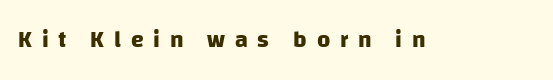
The sample has been set heavy, in full bold. Words appear elongated and porous because spacing is wide. Descenders are the only things crossing below the line.
